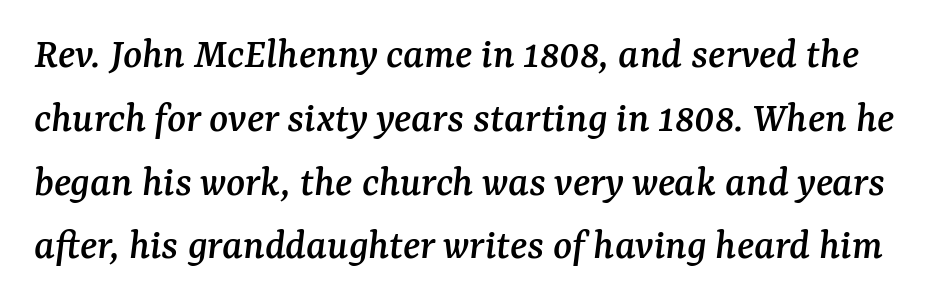
{"serif": "yes", "italic": "yes", "lean": "right", "slant_degrees": 7, "width": "normal", "stroke_contrast": "medium", "x_height": "medium", "monospaced": "no", "underline": "no", "line_spacing": "normal", "line_spacing_ratio": 1.45, "letter_spacing": "normal", "letter_spacing_em": 0.0, "glyph_px": 44}
